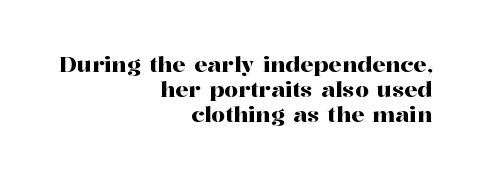
The lines are quadded right. The designer dialed line spacing down below the default. Do the letters lean? They stand straight. The tracking reads as untouched default to a designer's eye.
